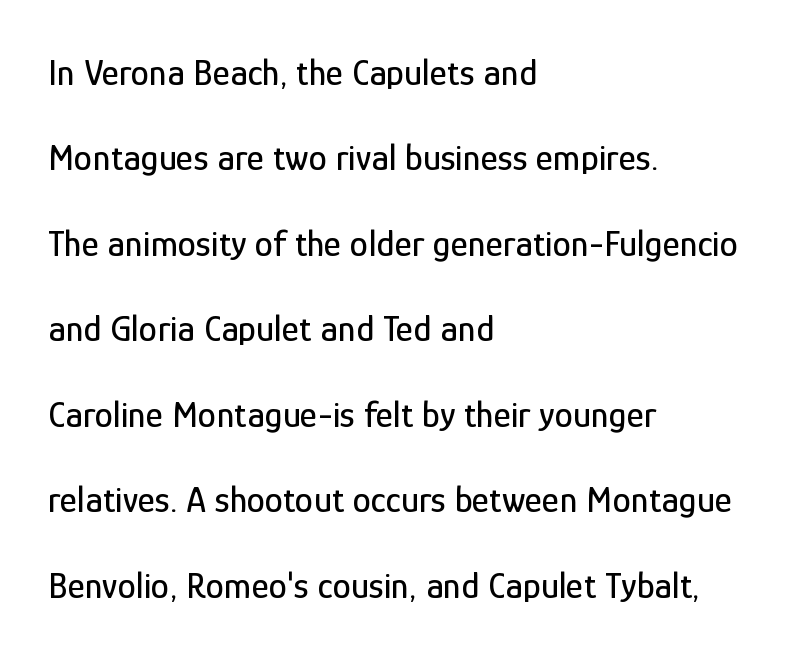
{"serif": "no", "italic": "no", "width": "condensed", "stroke_contrast": "low", "x_height": "medium", "monospaced": "no", "underline": "no", "align": "left", "line_spacing": "loose", "line_spacing_ratio": 2.31, "letter_spacing": "normal", "letter_spacing_em": 0.0, "glyph_px": 37}
